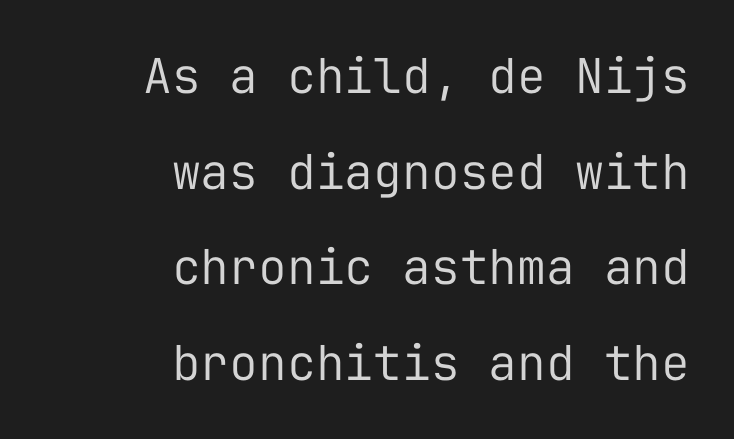
Is this a fixed-width face? Yes — each glyph sits in an identical cell. Stroke thickness stays within the range of a standard reading face or lighter. I'd call this a sans setting — the letters go barefoot. The lines are spread far apart with generous leading. Decoration check: the copy has no underline. No extra tracking has been applied to these lines.
